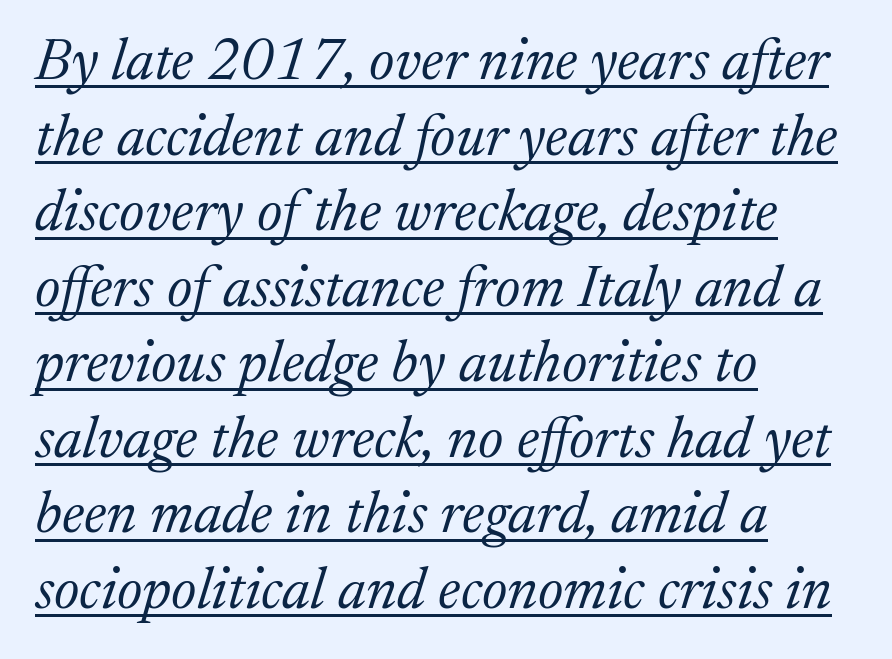
Q: Is the text bold? A: No.
Q: Is the text italic (slanted)? A: Yes, it leans right by about 17 degrees.
Q: Is the typeface a serif or a sans-serif typeface? A: Serif.
Q: Is the text underlined? A: Yes.
Q: How is the paragraph aligned? A: Left-aligned.
Q: Is the spacing between letters normal or unusually wide? A: Normal.
Q: Is the spacing between lines tight, normal or loose? A: Normal.
Q: Width (condensed, normal, or wide)? A: Normal.
Q: Stroke contrast? A: Medium.
Q: x-height? A: Medium.
Q: Monospaced? A: No.
